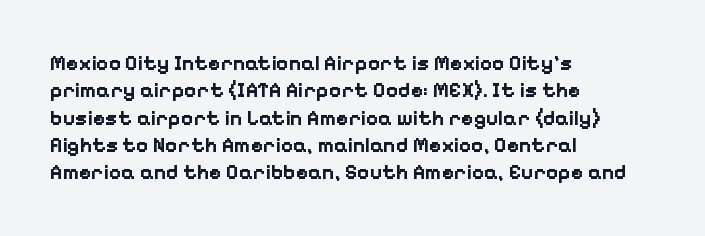
The image shows 21 px bold type, upright; set left-aligned, normal line spacing (1.3x), normal letter spacing, not underlined.
